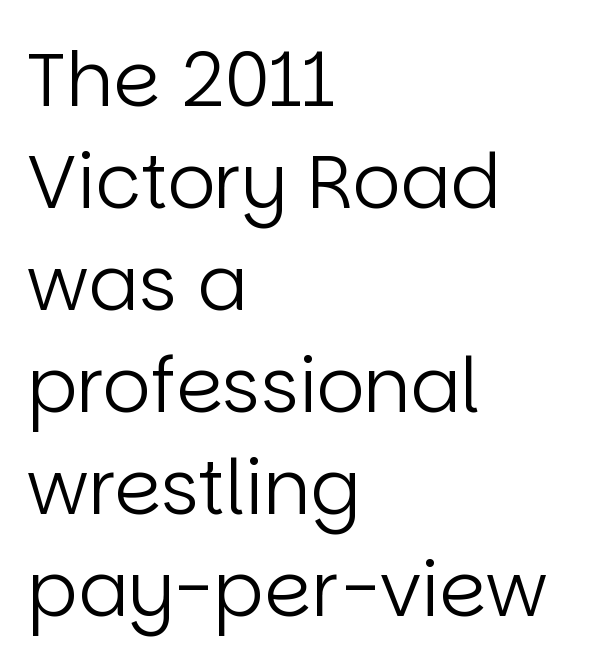
Q: Is the text bold? A: No.
Q: Is the text italic (slanted)? A: No, it is upright.
Q: Is the typeface a serif or a sans-serif typeface? A: Sans-serif.
Q: Is the text underlined? A: No.
Q: How is the paragraph aligned? A: Left-aligned.
Q: Is the spacing between letters normal or unusually wide? A: Normal.
Q: Is the spacing between lines tight, normal or loose? A: Normal.
Q: Width (condensed, normal, or wide)? A: Normal.
Q: Stroke contrast? A: Low.
Q: x-height? A: Large.
Q: Monospaced? A: No.
